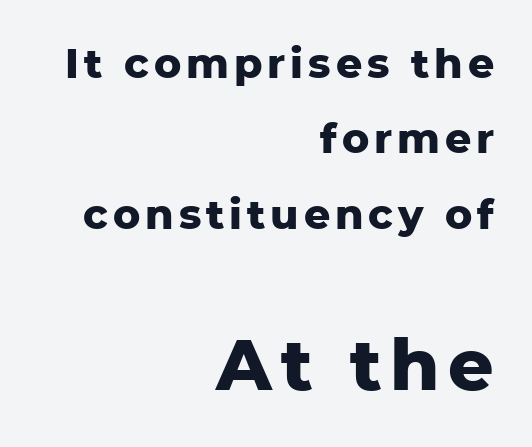
Q: Is the text bold? A: Yes.
Q: Is the text italic (slanted)? A: No, it is upright.
Q: Is the typeface a serif or a sans-serif typeface? A: Sans-serif.
Q: Is the text underlined? A: No.
Q: How is the paragraph aligned? A: Right-aligned.
Q: Which block of text is set in a larger size, the first (top) or the second (bottom)? A: The second (bottom) one.
Q: Width (condensed, normal, or wide)? A: Normal.
Q: Stroke contrast? A: Low.
Q: x-height? A: Medium.
Q: Monospaced? A: No.
